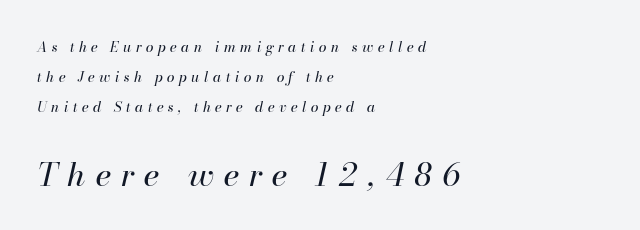
Glance below the letters and you will spot only blank space. Characters follow at a spacing far wider than the type designer built in. Loosely led — the rows are spread out. Designer's note — italics engaged. Each letter keeps its own natural width here, so spacing adapts to shape.
